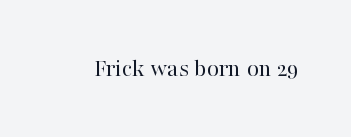
{"italic": "no", "bold": "no", "underline": "no", "letter_spacing": "normal", "letter_spacing_em": 0.0, "glyph_px": 26}
